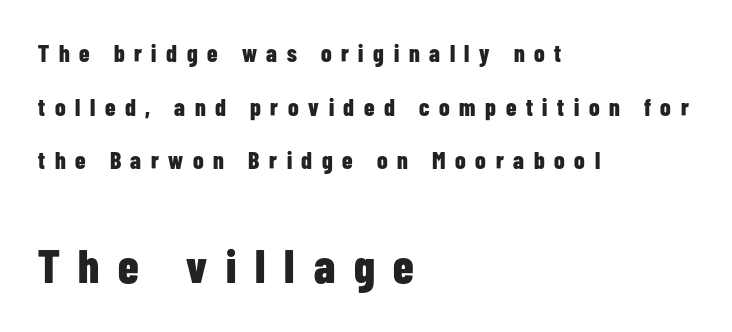
Q: Is the text bold? A: Yes.
Q: Is the text italic (slanted)? A: No, it is upright.
Q: Is the typeface a serif or a sans-serif typeface? A: Sans-serif.
Q: Is the text underlined? A: No.
Q: How is the paragraph aligned? A: Left-aligned.
Q: Is the spacing between letters normal or unusually wide? A: Unusually wide.
Q: Is the spacing between lines tight, normal or loose? A: Loose.
Q: Which block of text is set in a larger size, the first (top) or the second (bottom)? A: The second (bottom) one.
Q: Width (condensed, normal, or wide)? A: Condensed.
Q: Stroke contrast? A: Low.
Q: x-height? A: Medium.
Q: Monospaced? A: No.
